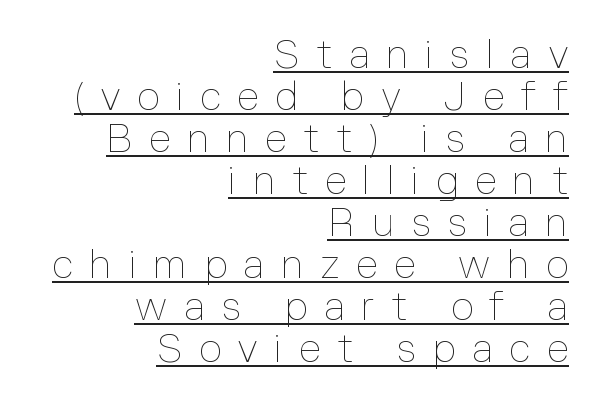
The image shows 40 px thin type, upright; set right-aligned, tight line spacing (1.05x), unusually wide letter spacing (+0.41 em), underlined; low stroke contrast and a medium x-height.
